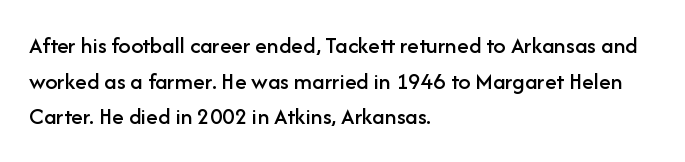
The image shows 24 px text type, upright; set left-aligned, normal line spacing (1.48x), normal letter spacing, not underlined.
